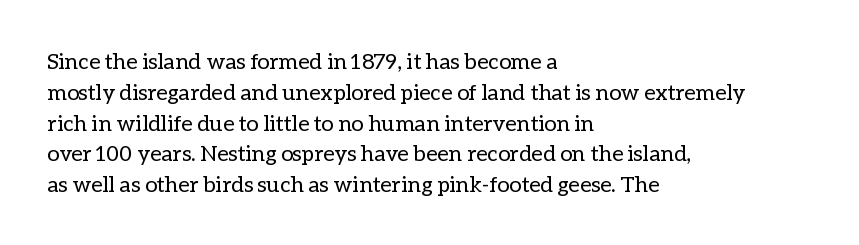
Summary of vertical rhythm: regular, with standard interline spacing. Short note: letters normally spaced. The font's upright variant was chosen for this text. Casual observation: everything's shoved over to the left.
